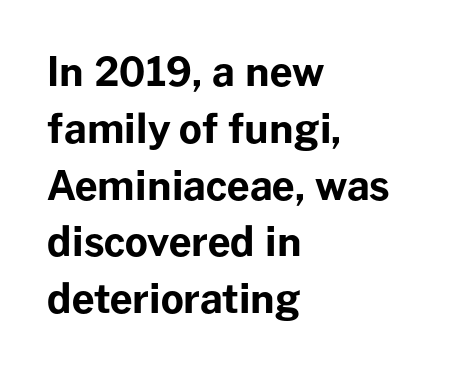
Type without underlining. Notice how thick the strokes are: this is what a full bold looks like. Spacing verdict: proportional, widths tailored to each character. Stroke terminals: plain, sans-serif. Visually the block forms a straight wall on the left and a jagged coastline on the right. Italic? Not at all — the glyphs are vertical.
